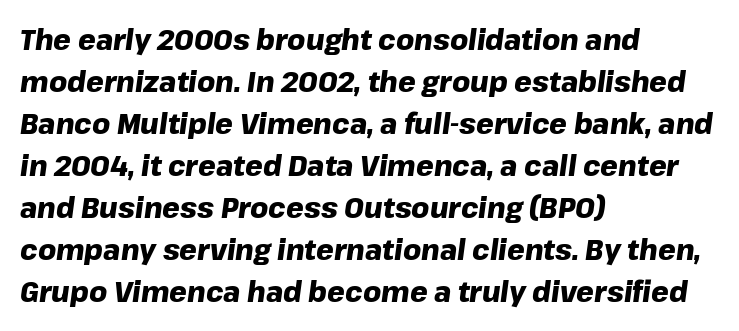
Visually the block forms a straight wall on the left and a jagged coastline on the right. Here the designer chose a conventional face with non-uniform glyph widths. An italicized treatment has been applied to the whole sample. Horizontal bands of white between lines are of average thickness. Decoration check: the copy has no underline.
